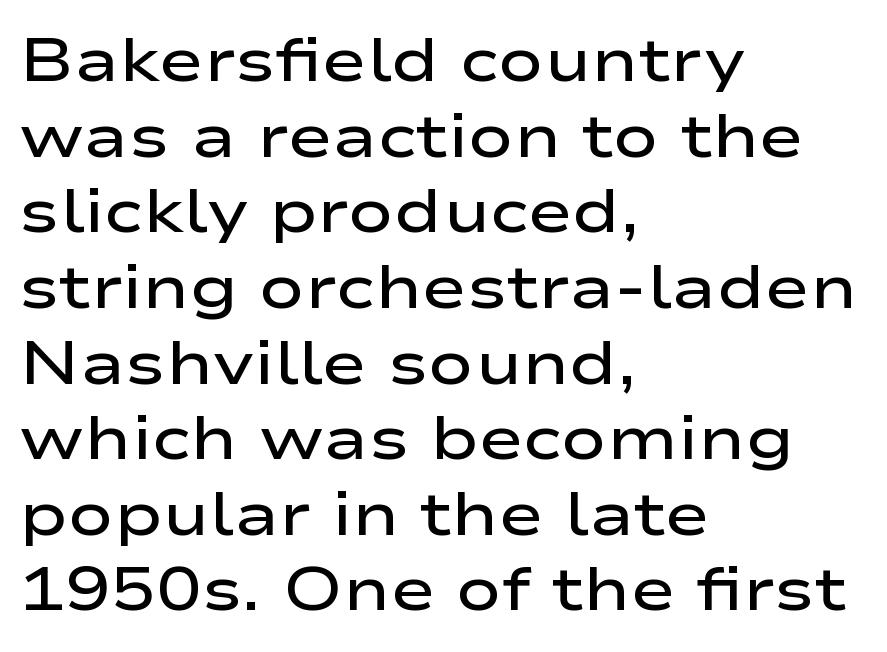
{"serif": "no", "italic": "no", "bold": "semi", "weight": "semibold", "width": "wide", "stroke_contrast": "low", "x_height": "medium", "monospaced": "no", "underline": "no", "align": "left", "line_spacing_ratio": 1.24, "letter_spacing": "normal", "letter_spacing_em": 0.0, "glyph_px": 61}
